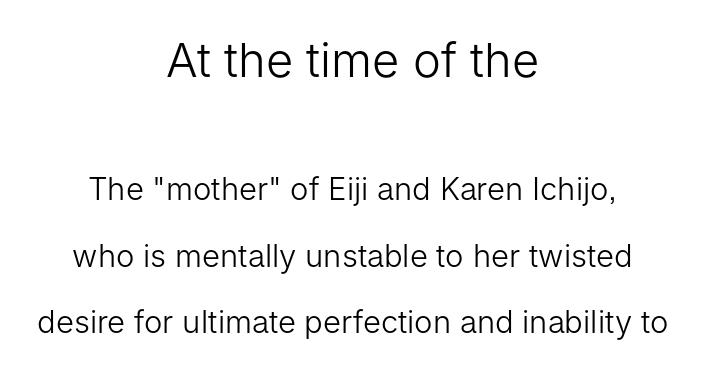
The image shows 47 px light sans-serif type, upright; set centered, loose line spacing (2.14x), normal letter spacing, not underlined; the first (top) block is 1.52x larger; low stroke contrast and a medium x-height.
